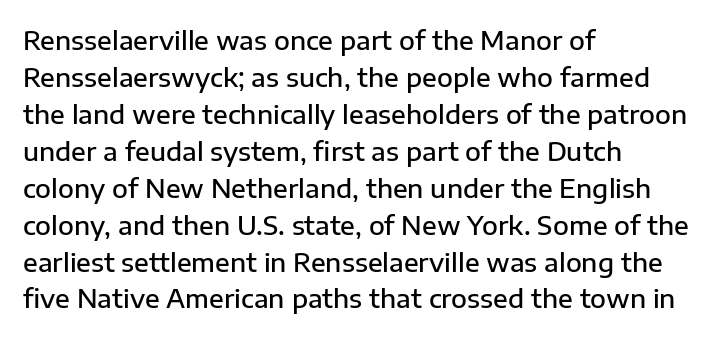
The image shows 26 px text type, upright; set left-aligned, normal line spacing (1.42x), normal letter spacing, not underlined.
